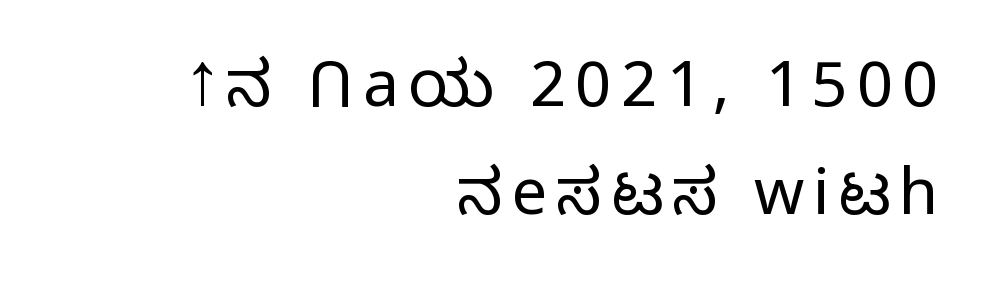
Whoever set this chose a conventional vertical rhythm. Quick note: underline off. If you drew a ruler down the right edge, every line would touch it. Nope, no serifs anywhere on these letters. Varying glyph widths throughout — classic text-font behaviour. The strokes carry an ordinary text weight at most.
